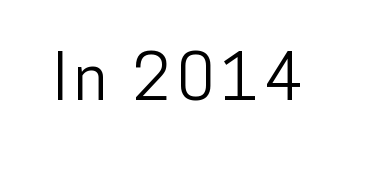
Proportional: the letters do not fall into vertical columns. This sample uses a sans-serif face. The letters stand upright; this is a roman face. Check under the words: just untouched page.
